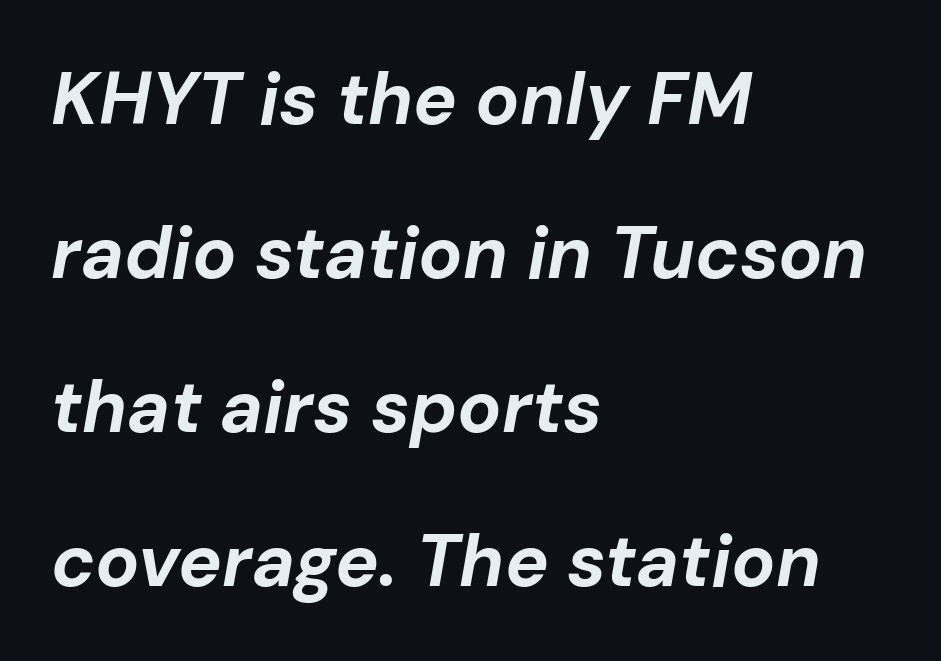
Words appear dense and cohesive because spacing is normal. Plenty of ink on the page — the face is bold. Is this a fixed-width face? No — the glyphs have proportional, varying widths. The typography opts for an oblique posture over an upright one. Rows of type keep a wide berth in the vertical direction.
